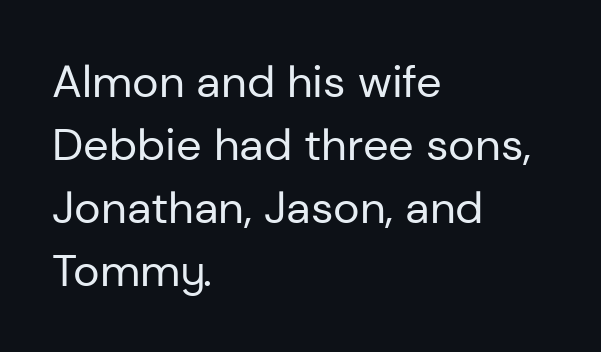
{"serif": "no", "italic": "no", "bold": "no", "weight": "regular", "width": "normal", "stroke_contrast": "low", "x_height": "medium", "monospaced": "no", "underline": "no", "align": "left", "line_spacing": "normal", "line_spacing_ratio": 1.4, "letter_spacing": "normal", "letter_spacing_em": 0.0, "glyph_px": 45}
